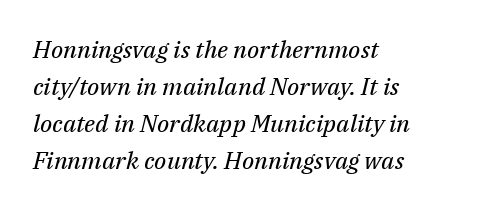
{"italic": "yes", "lean": "right", "slant_degrees": 14, "bold": "no", "underline": "no", "align": "left", "line_spacing": "normal", "line_spacing_ratio": 1.54, "letter_spacing": "normal", "letter_spacing_em": 0.0, "glyph_px": 24}
